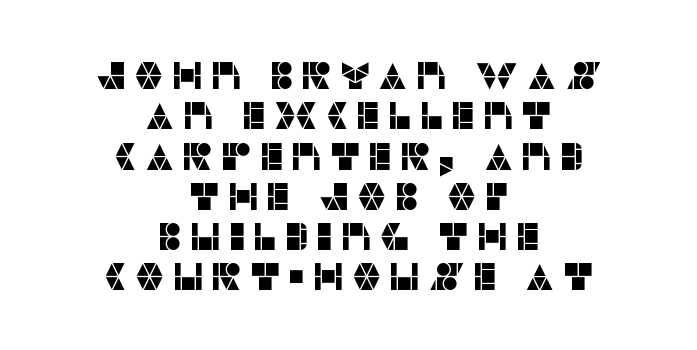
The image shows 38 px sans-serif type, upright; set centered, tight line spacing (1.06x), not underlined; low stroke contrast and a large x-height.
